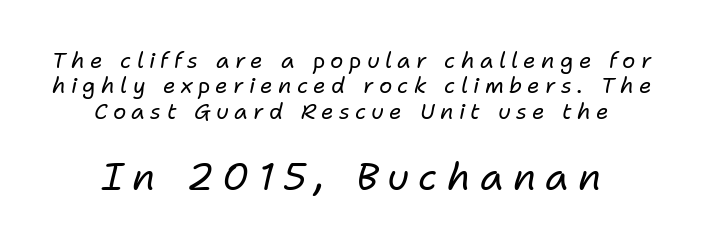
Q: Is the text bold? A: No.
Q: Is the text italic (slanted)? A: Yes, it leans right by about 11 degrees.
Q: Is the text underlined? A: No.
Q: How is the paragraph aligned? A: Centered.
Q: Is the spacing between letters normal or unusually wide? A: Unusually wide.
Q: Is the spacing between lines tight, normal or loose? A: Tight.
Q: Which block of text is set in a larger size, the first (top) or the second (bottom)? A: The second (bottom) one.
Q: Width (condensed, normal, or wide)? A: Normal.
Q: Stroke contrast? A: Low.
Q: x-height? A: Medium.
Q: Monospaced? A: No.
